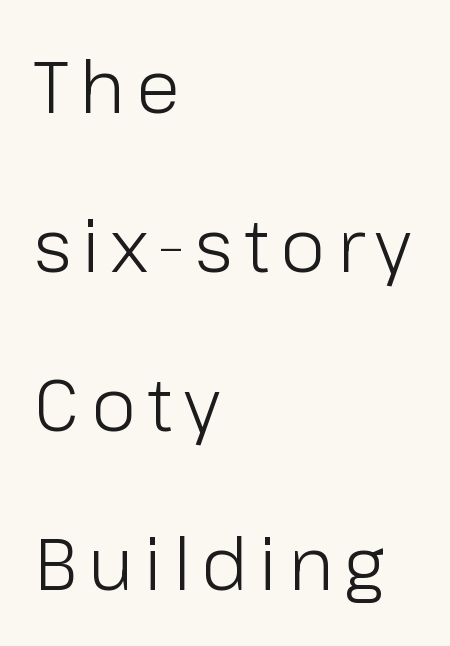
The image shows 73 px light sans-serif type, upright; set left-aligned, loose line spacing (2.18x), not underlined; low stroke contrast and a medium x-height.
